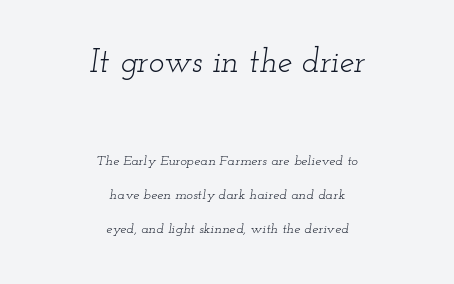
{"serif": "yes", "italic": "yes", "lean": "right", "slant_degrees": 12, "bold": "no", "weight": "light", "width": "wide", "stroke_contrast": "low", "x_height": "small", "monospaced": "no", "underline": "no", "align": "center", "line_spacing": "loose", "line_spacing_ratio": 2.43, "letter_spacing": "normal", "letter_spacing_em": 0.0, "larger_block": "first", "size_ratio": 2.36, "glyph_px": 33}
